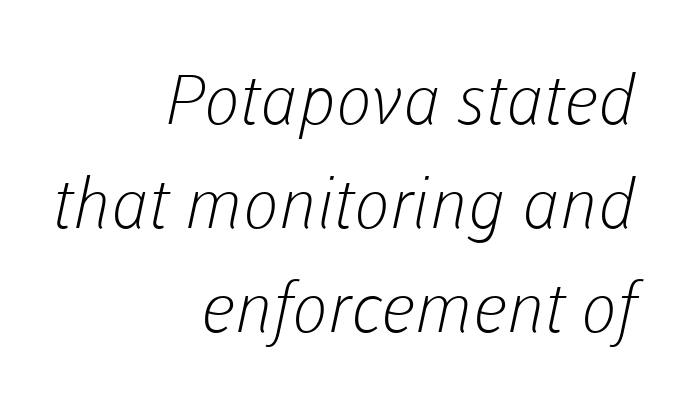
{"serif": "no", "bold": "no", "weight": "light", "width": "normal", "stroke_contrast": "low", "x_height": "medium", "monospaced": "no", "underline": "no", "align": "right", "line_spacing": "normal", "line_spacing_ratio": 1.51, "letter_spacing": "normal", "letter_spacing_em": 0.0, "glyph_px": 69}
